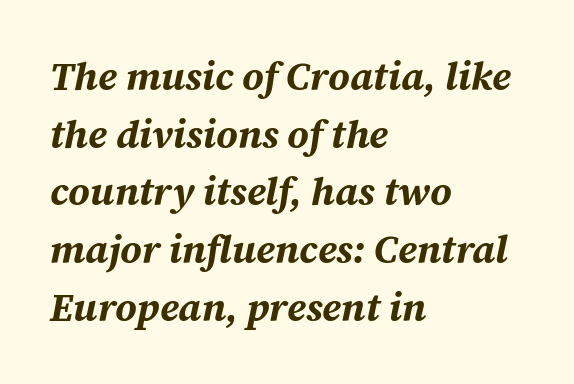
Tracking here is standard; glyphs follow each other at the usual distance. Unmarked baselines from the first word to the last. Left-aligned paragraph, ragged on the right. Is there much room between lines? A standard amount, neither cramped nor airy.
